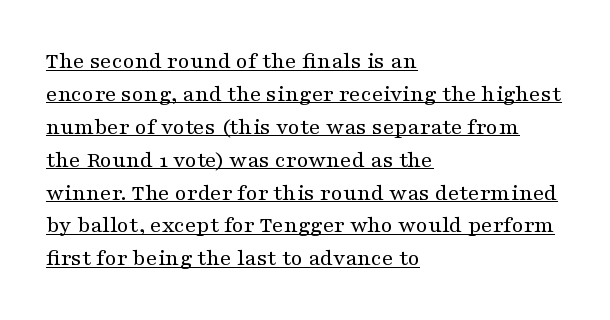
Emphasis is given by a line drawn under the lettering. The passage shown has conventional tracking throughout. The text block is weighted toward the left margin, trailing off unevenly rightward. The letters look calm and open, with moderate or lighter stems. Each new line begins a customary step beneath the previous one. Italic: no, the glyphs are upright roman.
